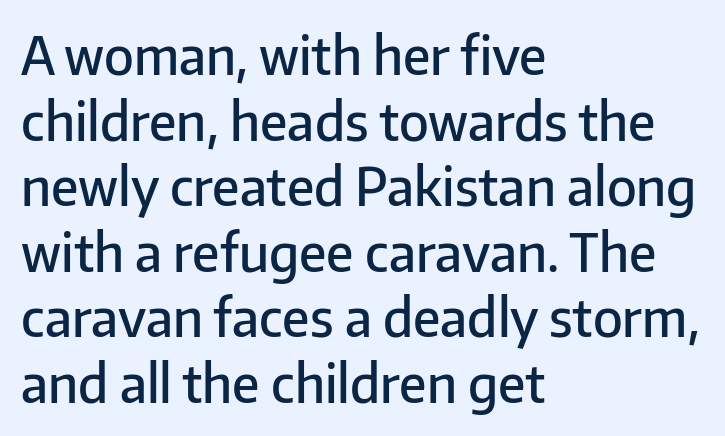
{"serif": "no", "italic": "no", "bold": "semi", "weight": "semibold", "width": "normal", "stroke_contrast": "low", "x_height": "medium", "monospaced": "no", "underline": "no", "align": "left", "line_spacing": "normal", "line_spacing_ratio": 1.26, "letter_spacing": "normal", "letter_spacing_em": 0.0, "glyph_px": 52}
